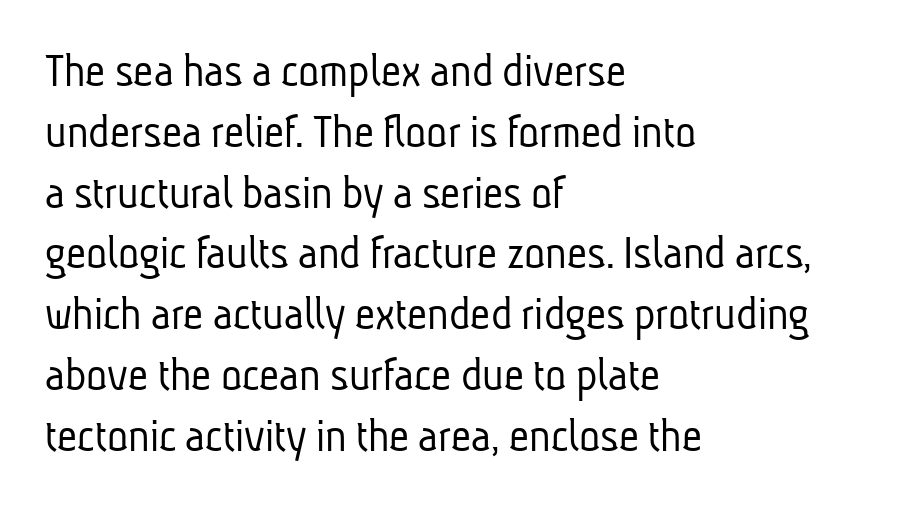
The face used here is proportionally spaced, like ordinary book or web type. Ink coverage per letter is moderate at most. Nobody drew a line under any word here. Line starts are locked; line ends wander. What stands out about the letter spacing? Nothing — it is the standard amount.
